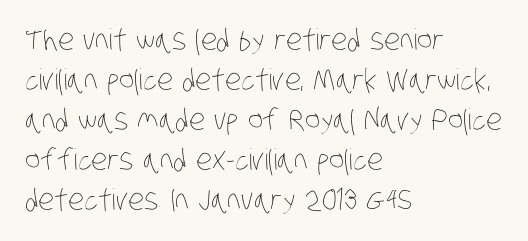
Q: Is the text bold? A: No.
Q: Is the text underlined? A: No.
Q: How is the paragraph aligned? A: Left-aligned.
Q: Is the spacing between letters normal or unusually wide? A: Normal.
Q: Is the spacing between lines tight, normal or loose? A: Normal.
Q: Width (condensed, normal, or wide)? A: Condensed.
Q: Stroke contrast? A: Low.
Q: x-height? A: Large.
Q: Monospaced? A: No.
